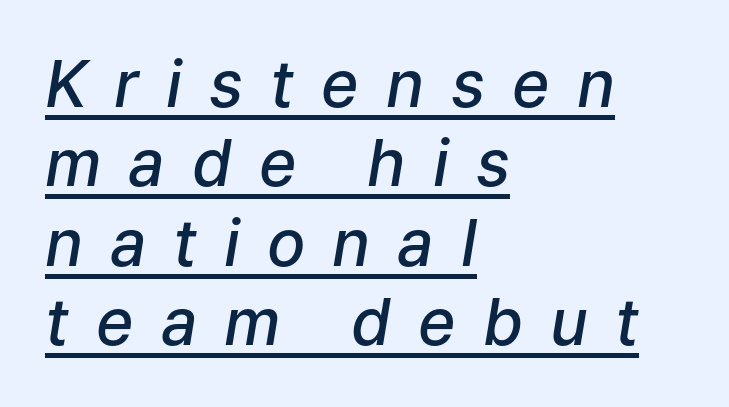
Layout note: lines flush left. Each line of the rendering has a horizontal stroke beneath the glyphs. Moderately thickened strokes mark this as semibold type. The letters are slanted; this is an italic face.
